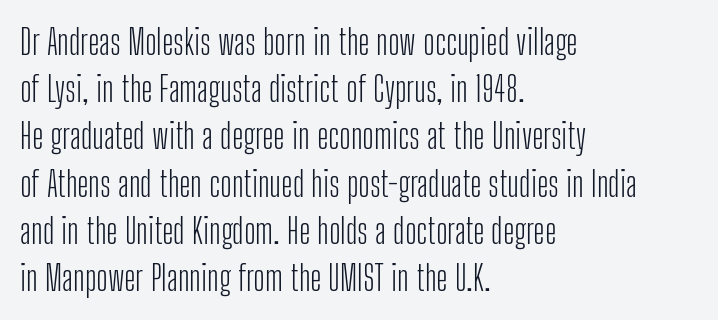
{"serif": "no", "italic": "no", "bold": "no", "weight": "light", "width": "condensed", "stroke_contrast": "low", "x_height": "medium", "monospaced": "no", "underline": "no", "align": "left", "line_spacing": "normal", "line_spacing_ratio": 1.35, "letter_spacing": "normal", "letter_spacing_em": 0.0, "glyph_px": 35}
